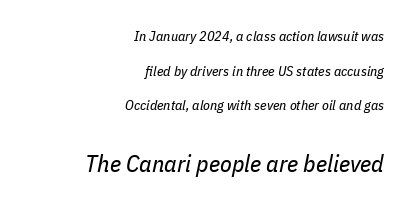
{"italic": "yes", "lean": "right", "slant_degrees": 11, "bold": "no", "underline": "no", "align": "right", "line_spacing": "loose", "line_spacing_ratio": 2.47, "letter_spacing": "normal", "letter_spacing_em": 0.0, "larger_block": "second", "size_ratio": 1.71, "glyph_px": 24}
